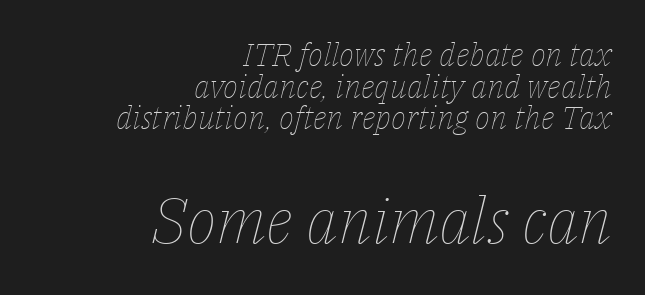
Q: Is the text bold? A: No.
Q: Is the text italic (slanted)? A: Yes, it leans right by about 14 degrees.
Q: Is the text underlined? A: No.
Q: How is the paragraph aligned? A: Right-aligned.
Q: Is the spacing between letters normal or unusually wide? A: Normal.
Q: Is the spacing between lines tight, normal or loose? A: Tight.
Q: Which block of text is set in a larger size, the first (top) or the second (bottom)? A: The second (bottom) one.
Q: Width (condensed, normal, or wide)? A: Normal.
Q: Stroke contrast? A: Low.
Q: x-height? A: Medium.
Q: Monospaced? A: No.
